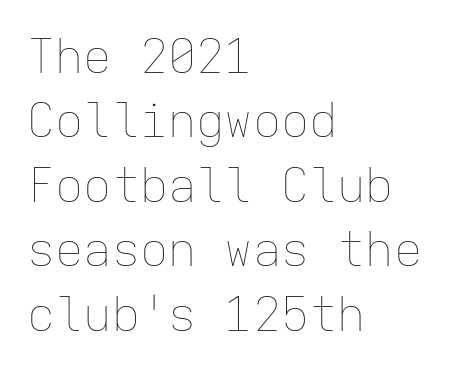
Q: Is the text bold? A: No.
Q: Is the text italic (slanted)? A: No, it is upright.
Q: Is the text underlined? A: No.
Q: How is the paragraph aligned? A: Left-aligned.
Q: Is the spacing between letters normal or unusually wide? A: Normal.
Q: Is the spacing between lines tight, normal or loose? A: Normal.
Q: Width (condensed, normal, or wide)? A: Normal.
Q: Stroke contrast? A: Low.
Q: x-height? A: Medium.
Q: Monospaced? A: Yes.
